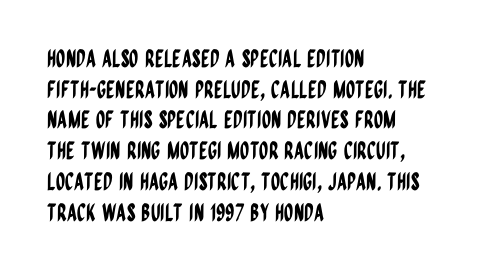
{"italic": "no", "underline": "no", "align": "left", "line_spacing": "normal", "line_spacing_ratio": 1.28, "letter_spacing": "normal", "letter_spacing_em": 0.0, "glyph_px": 24}
